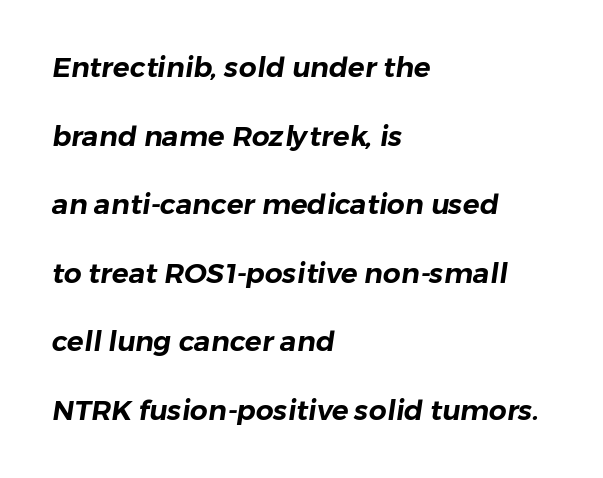
{"serif": "no", "width": "normal", "stroke_contrast": "low", "x_height": "medium", "monospaced": "no", "underline": "no", "align": "left", "line_spacing": "loose", "line_spacing_ratio": 2.45, "letter_spacing": "normal", "letter_spacing_em": 0.0, "glyph_px": 28}
